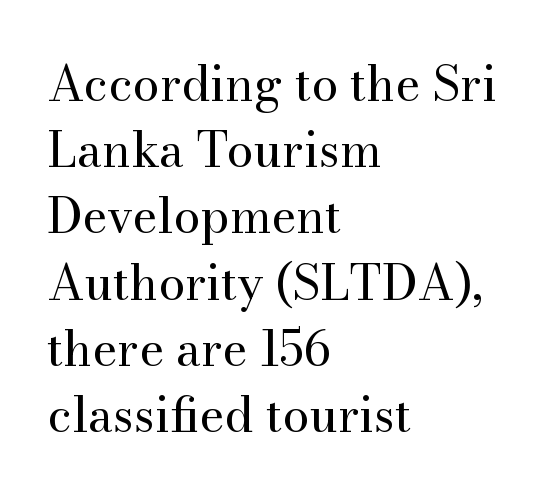
The image shows 48 px regular-weight serif type, upright; set left-aligned, normal line spacing (1.38x), normal letter spacing, not underlined; medium stroke contrast and a small x-height.
